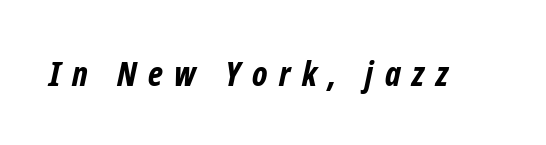
The image shows 34 px bold, condensed sans-serif type; set unusually wide letter spacing (+0.34 em), not underlined; low stroke contrast and a medium x-height.
